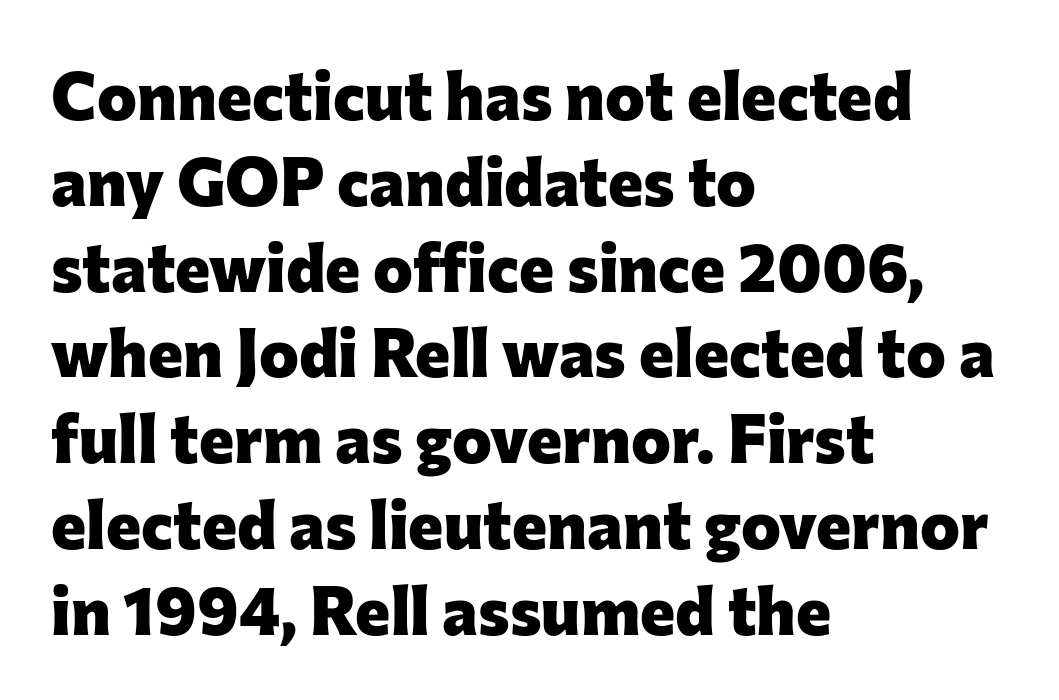
The image shows 67 px heavy sans-serif type, upright; set left-aligned, normal line spacing (1.28x), normal letter spacing, not underlined; low stroke contrast and a medium x-height.
